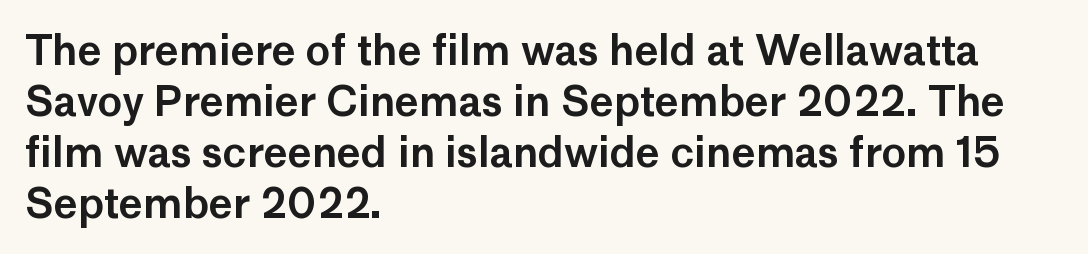
{"serif": "no", "italic": "no", "width": "normal", "stroke_contrast": "low", "x_height": "medium", "monospaced": "no", "underline": "no", "align": "left", "line_spacing_ratio": 1.24, "letter_spacing": "normal", "letter_spacing_em": 0.0, "glyph_px": 41}
